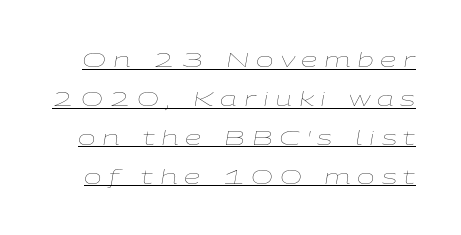
Q: Is the text bold? A: No.
Q: Is the text italic (slanted)? A: Yes, it leans right by about 9 degrees.
Q: Is the text underlined? A: Yes.
Q: Is the spacing between letters normal or unusually wide? A: Unusually wide.
